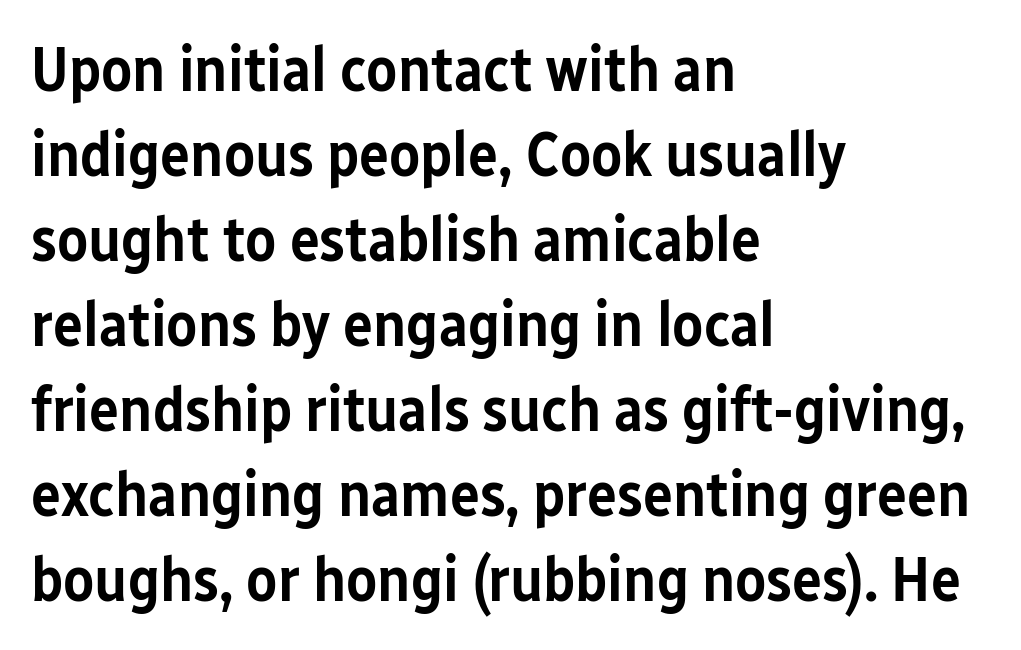
Q: Is the text bold? A: Semi-bold.
Q: Is the text italic (slanted)? A: No, it is upright.
Q: Is the typeface a serif or a sans-serif typeface? A: Sans-serif.
Q: Is the text underlined? A: No.
Q: How is the paragraph aligned? A: Left-aligned.
Q: Is the spacing between letters normal or unusually wide? A: Normal.
Q: Is the spacing between lines tight, normal or loose? A: Normal.
Q: Width (condensed, normal, or wide)? A: Condensed.
Q: Stroke contrast? A: Low.
Q: x-height? A: Medium.
Q: Monospaced? A: No.
